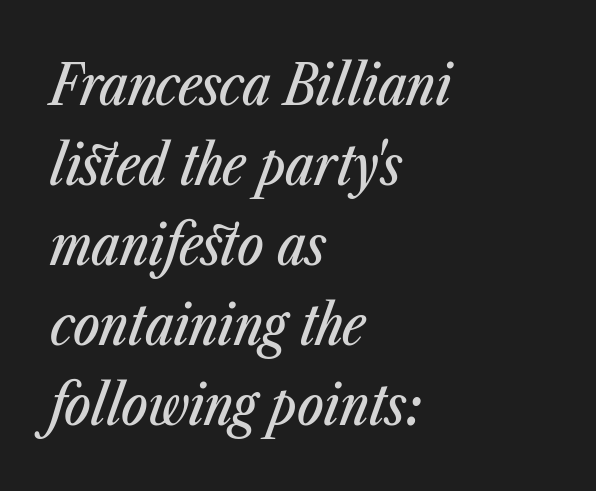
Yep, that's italic — everything's leaning. Each line starts at the same left margin while the right side varies. The zone under the glyphs is completely vacant. The face used here is rendered with its standard letterfit. Normally led — the rows are evenly, conventionally spaced.
